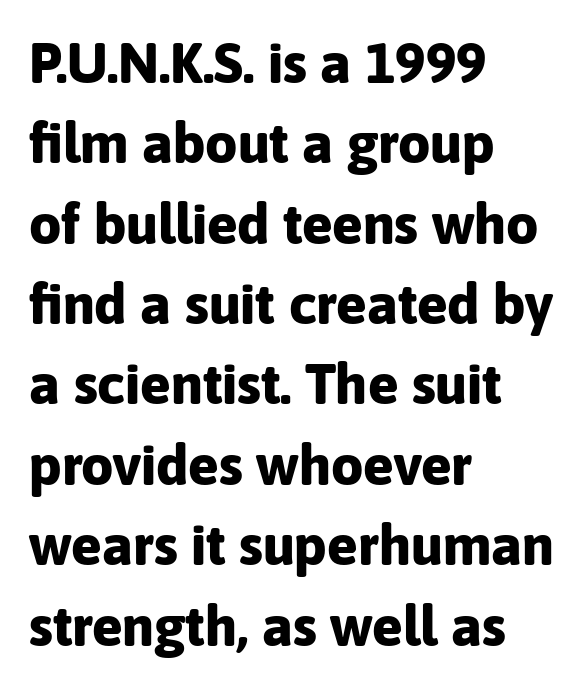
{"serif": "no", "italic": "no", "bold": "yes", "weight": "bold", "width": "normal", "stroke_contrast": "low", "x_height": "medium", "monospaced": "no", "underline": "no", "align": "left", "line_spacing": "normal", "line_spacing_ratio": 1.41, "letter_spacing": "normal", "letter_spacing_em": 0.0, "glyph_px": 57}
